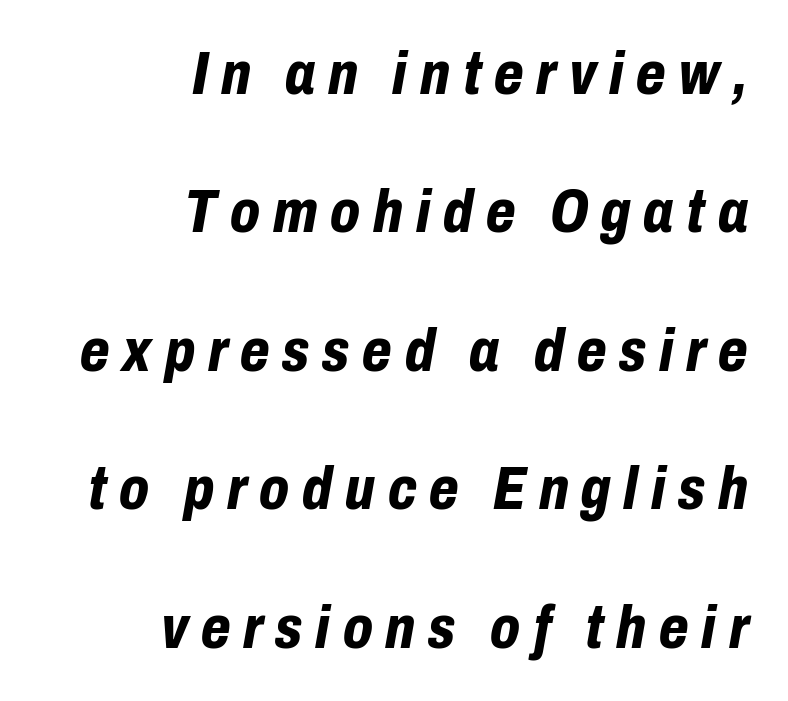
The image shows 61 px bold, condensed type, italic (leaning right); set right-aligned, loose line spacing (2.27x), unusually wide letter spacing (+0.21 em), not underlined; low stroke contrast and a medium x-height.
